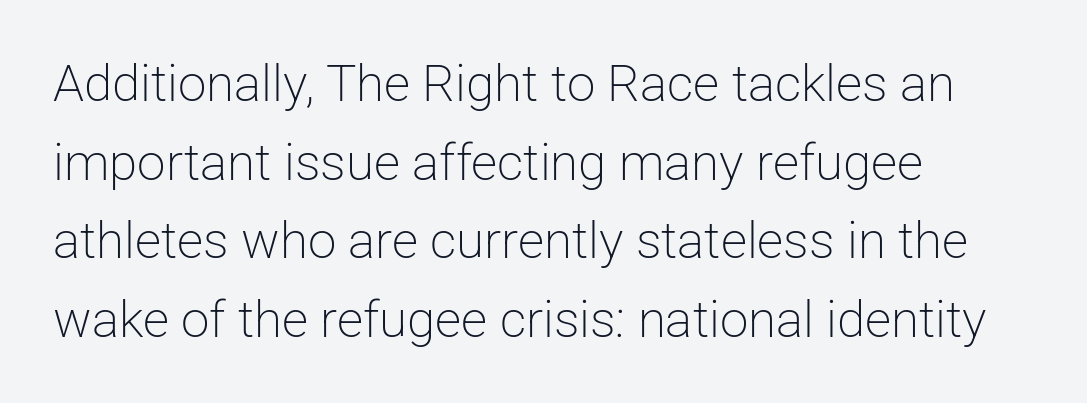
{"serif": "no", "italic": "no", "bold": "no", "weight": "light", "width": "normal", "stroke_contrast": "low", "x_height": "medium", "monospaced": "no", "underline": "no", "align": "left", "line_spacing": "normal", "line_spacing_ratio": 1.54, "letter_spacing": "normal", "letter_spacing_em": 0.0, "glyph_px": 51}
